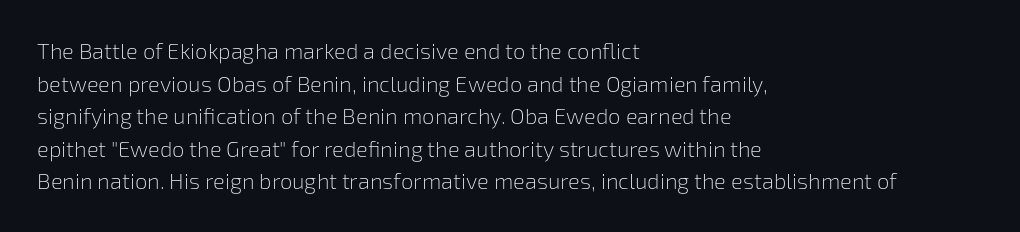
{"italic": "no", "bold": "no", "underline": "no", "align": "left", "line_spacing": "normal", "line_spacing_ratio": 1.48, "letter_spacing": "normal", "letter_spacing_em": 0.0, "glyph_px": 22}
